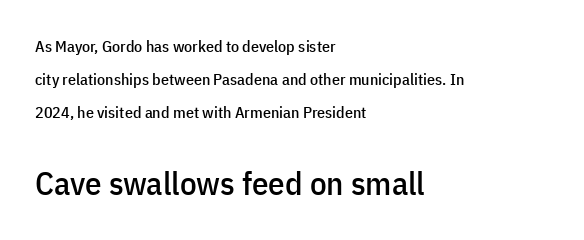
Q: Is the text italic (slanted)? A: No, it is upright.
Q: Is the typeface a serif or a sans-serif typeface? A: Sans-serif.
Q: Is the text underlined? A: No.
Q: How is the paragraph aligned? A: Left-aligned.
Q: Is the spacing between letters normal or unusually wide? A: Normal.
Q: Is the spacing between lines tight, normal or loose? A: Loose.
Q: Which block of text is set in a larger size, the first (top) or the second (bottom)? A: The second (bottom) one.
Q: Width (condensed, normal, or wide)? A: Condensed.
Q: Stroke contrast? A: Low.
Q: x-height? A: Medium.
Q: Monospaced? A: No.
